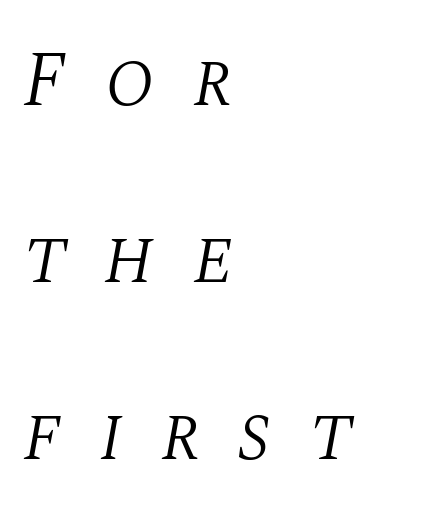
Q: Is the text bold? A: No.
Q: Is the text italic (slanted)? A: Yes, it leans right by about 10 degrees.
Q: Is the typeface a serif or a sans-serif typeface? A: Serif.
Q: Is the text underlined? A: No.
Q: How is the paragraph aligned? A: Left-aligned.
Q: Is the spacing between letters normal or unusually wide? A: Unusually wide.
Q: Is the spacing between lines tight, normal or loose? A: Loose.
Q: Width (condensed, normal, or wide)? A: Normal.
Q: Stroke contrast? A: Medium.
Q: x-height? A: Large.
Q: Monospaced? A: No.
